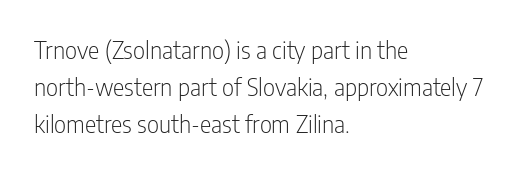
{"italic": "no", "bold": "no", "underline": "no", "align": "left", "line_spacing": "normal", "line_spacing_ratio": 1.54, "letter_spacing": "normal", "letter_spacing_em": 0.0, "glyph_px": 24}
